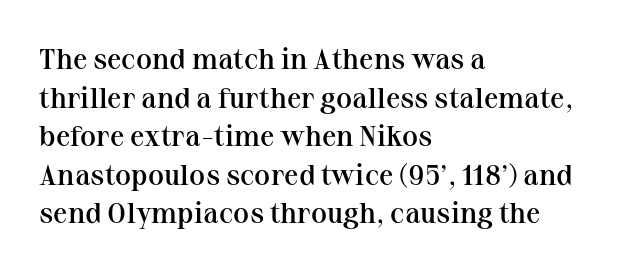
Weight: semibold (demi). Leading: standard. These lines keep a tight, regular rhythm from letter to letter. Note the varied advance widths — an 'i' is clearly narrower than an 'm'. All the whitespace from short lines collects on the right. A typesetter would mark this as roman, not italic.
